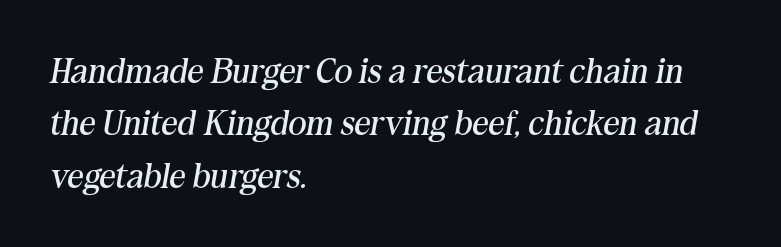
The image shows 35 px regular-weight serif type, italic (leaning right); set left-aligned, normal line spacing (1.5x), normal letter spacing, not underlined; medium stroke contrast and a medium x-height.
